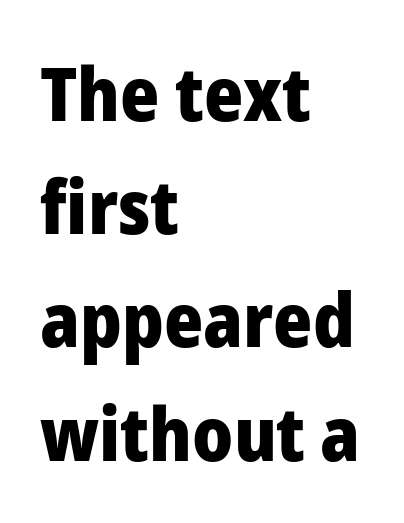
Set as a true bold cut, around the 700 mark. Think of a printed novel: that variable character pitch is what you see here. These lines are composed in type without serifs. In terms of leading, this rendering sits right in the middle.
